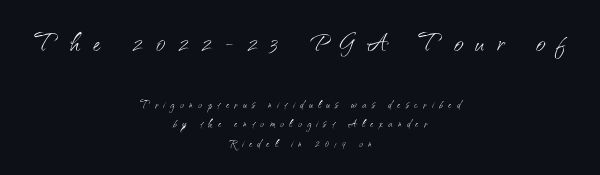
Q: Is the text bold? A: No.
Q: Is the text italic (slanted)? A: Yes.
Q: Is the typeface a serif or a sans-serif typeface? A: Sans-serif.
Q: Is the text underlined? A: No.
Q: How is the paragraph aligned? A: Centered.
Q: Is the spacing between letters normal or unusually wide? A: Unusually wide.
Q: Is the spacing between lines tight, normal or loose? A: Normal.
Q: Which block of text is set in a larger size, the first (top) or the second (bottom)? A: The first (top) one.
Q: Width (condensed, normal, or wide)? A: Normal.
Q: Stroke contrast? A: Medium.
Q: x-height? A: Small.
Q: Monospaced? A: No.
